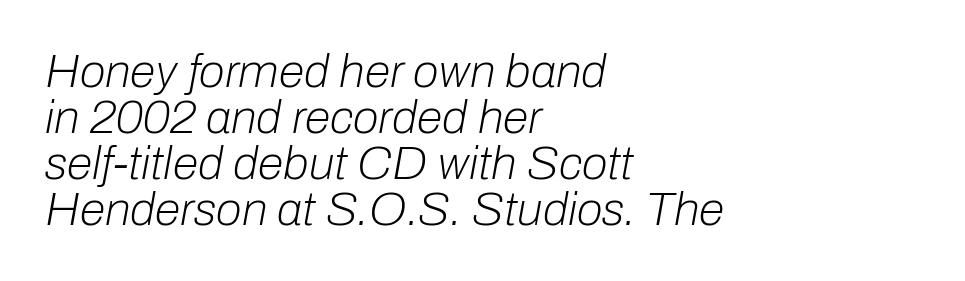
{"italic": "yes", "lean": "right", "slant_degrees": 10, "bold": "no", "weight": "light", "width": "normal", "stroke_contrast": "low", "x_height": "medium", "monospaced": "no", "underline": "no", "align": "left", "line_spacing": "tight", "line_spacing_ratio": 0.98, "letter_spacing": "normal", "letter_spacing_em": 0.0, "glyph_px": 47}
